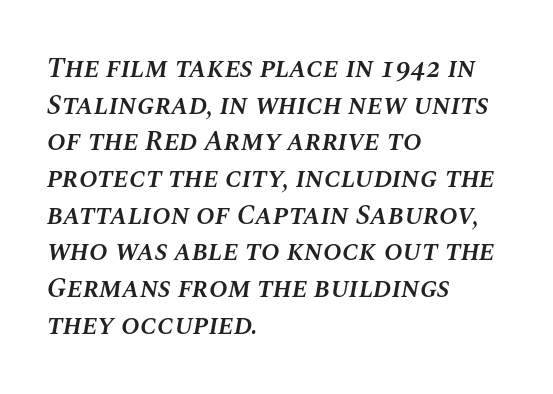
Observe the ordinary spacing: letters are neighbours, not strangers. Horizontally, the lines are justified to the leading edge only. Rule under the text: the space is simply empty. There's an unmistakable incline to the writing here. Here the designer chose a conventional face with non-uniform glyph widths.
